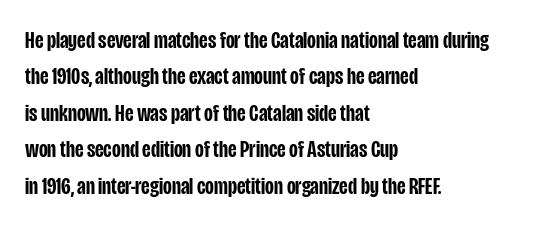
These lines keep a tight, regular rhythm from letter to letter. The foot of each line stays bare and open. The rag falls on the right side of this text block. The designer left line spacing at the default.
